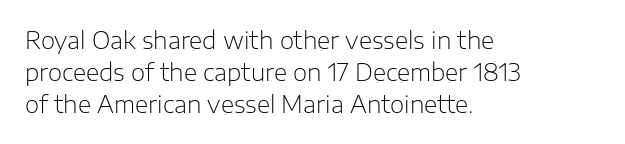
The image shows 23 px text type, upright; set left-aligned, normal line spacing (1.39x), normal letter spacing, not underlined.
